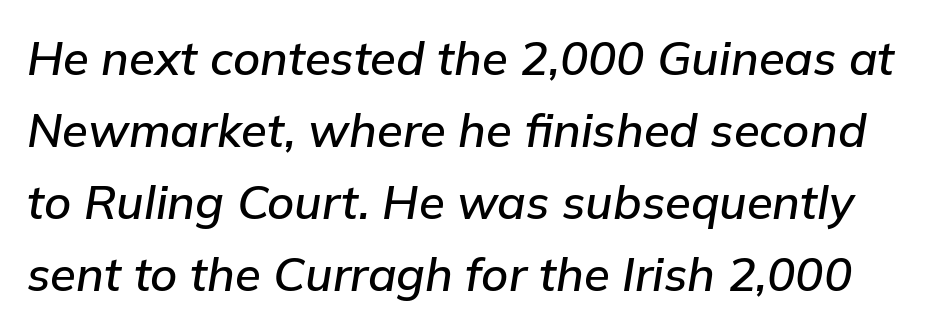
A typesetter would call this proportional, since set widths differ per character. If you measured baseline to baseline, you'd find a middling distance. The gap between lines stays unmarked. The passage shown leans; its letterforms are oblique. Here the glyphs are tracked normally, forming tight word shapes.
